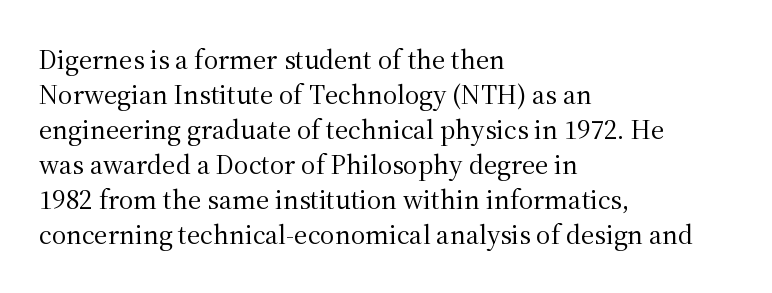
Q: Is the text bold? A: No.
Q: Is the text italic (slanted)? A: No, it is upright.
Q: Is the typeface a serif or a sans-serif typeface? A: Serif.
Q: Is the text underlined? A: No.
Q: How is the paragraph aligned? A: Left-aligned.
Q: Is the spacing between letters normal or unusually wide? A: Normal.
Q: Is the spacing between lines tight, normal or loose? A: Normal.
Q: Width (condensed, normal, or wide)? A: Normal.
Q: Stroke contrast? A: Medium.
Q: x-height? A: Medium.
Q: Monospaced? A: No.
